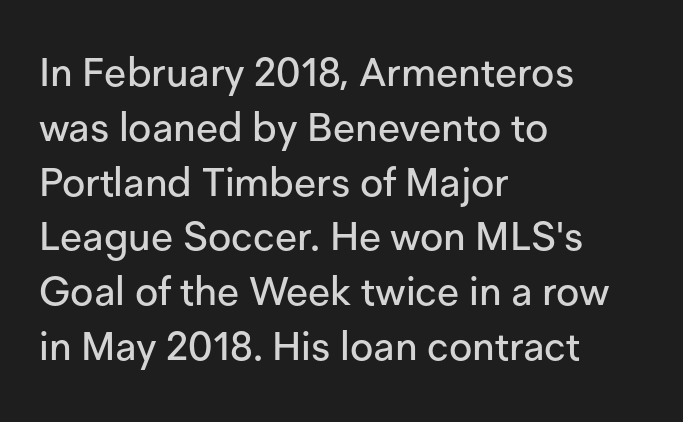
The image shows 40 px sans-serif type, upright; set left-aligned, normal line spacing (1.37x), normal letter spacing, not underlined; low stroke contrast and a medium x-height.
